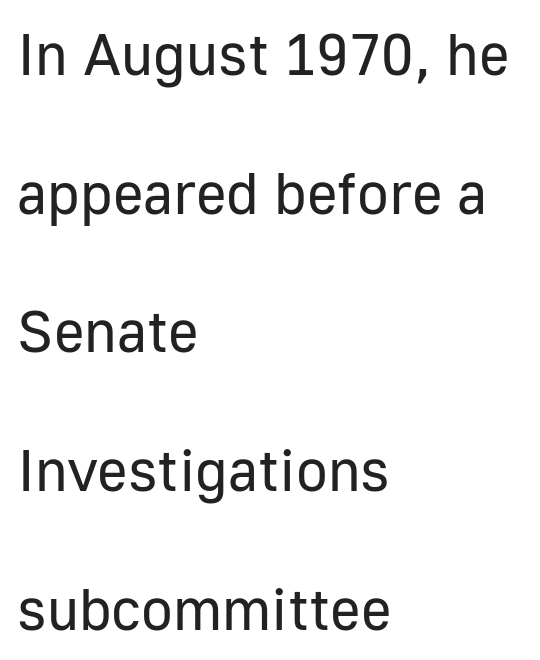
Q: Is the text bold? A: No.
Q: Is the text italic (slanted)? A: No, it is upright.
Q: Is the typeface a serif or a sans-serif typeface? A: Sans-serif.
Q: Is the text underlined? A: No.
Q: How is the paragraph aligned? A: Left-aligned.
Q: Is the spacing between letters normal or unusually wide? A: Normal.
Q: Is the spacing between lines tight, normal or loose? A: Loose.
Q: Width (condensed, normal, or wide)? A: Normal.
Q: Stroke contrast? A: Low.
Q: x-height? A: Medium.
Q: Monospaced? A: No.
